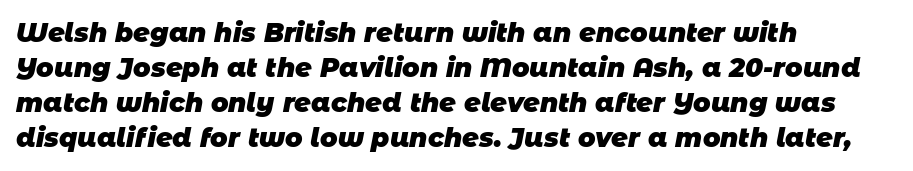
This rendering uses left alignment, leaving the right contour irregular. The passage shown stacks its lines at a standard gap. Unmarked baselines from the first word to the last. Is the letter spacing exaggerated? No — it looks like the ordinary default. As a designer I'd log this as weight 700, bold.
